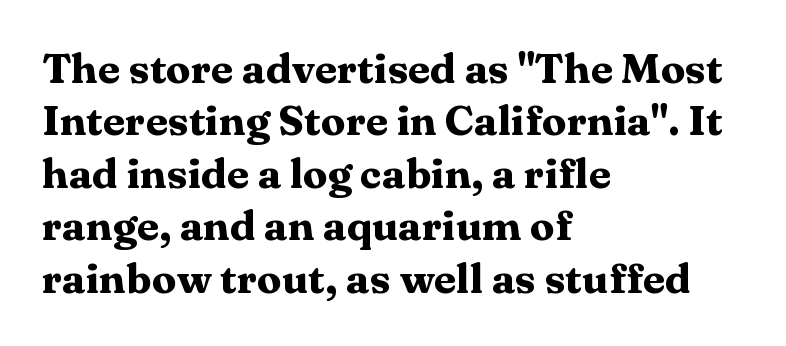
Q: Is the text bold? A: Yes.
Q: Is the text italic (slanted)? A: No, it is upright.
Q: Is the typeface a serif or a sans-serif typeface? A: Serif.
Q: Is the text underlined? A: No.
Q: How is the paragraph aligned? A: Left-aligned.
Q: Is the spacing between letters normal or unusually wide? A: Normal.
Q: Is the spacing between lines tight, normal or loose? A: Normal.
Q: Width (condensed, normal, or wide)? A: Wide.
Q: Stroke contrast? A: Medium.
Q: x-height? A: Medium.
Q: Monospaced? A: No.
